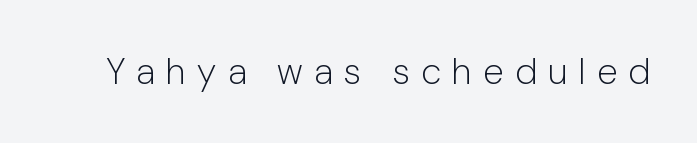
Character widths vary here, with narrow letters taking less room than wide ones. The typesetting does not lean heavy: it is not bold. This rendering widens character spacing well past its baseline value. Words float on clear page, feet unadorned. Regarding serifs, this sample does without them.
